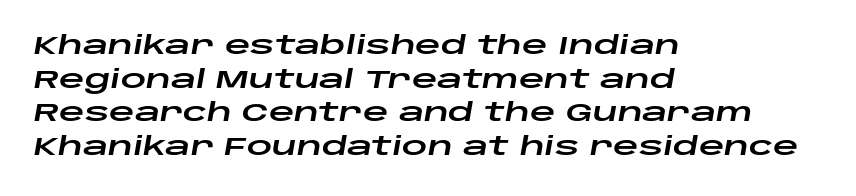
{"italic": "yes", "lean": "right", "slant_degrees": 10, "underline": "no", "align": "left", "line_spacing": "normal", "line_spacing_ratio": 1.35, "letter_spacing": "normal", "letter_spacing_em": 0.0, "glyph_px": 25}
